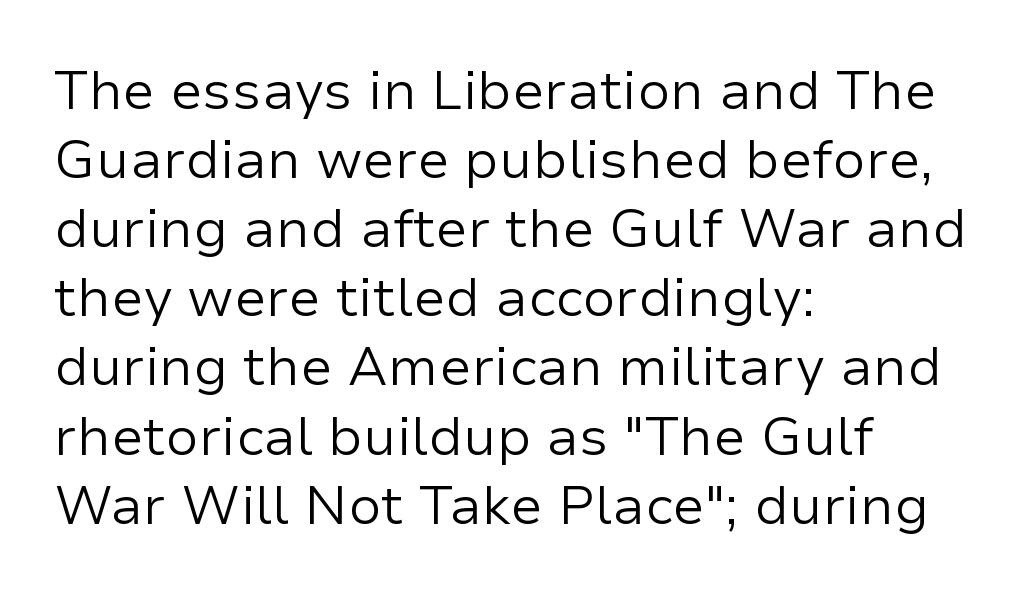
The image shows 54 px regular-weight sans-serif type, upright; set left-aligned, normal line spacing (1.28x), normal letter spacing, not underlined; low stroke contrast and a medium x-height.
